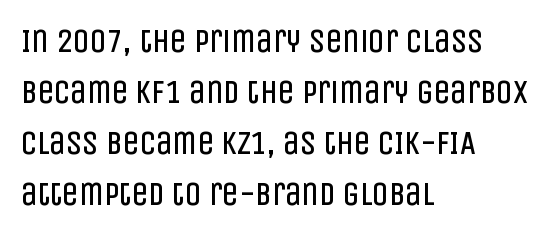
{"serif": "no", "italic": "no", "bold": "no", "weight": "regular", "width": "condensed", "stroke_contrast": "low", "x_height": "large", "monospaced": "no", "underline": "no", "align": "left", "line_spacing": "normal", "line_spacing_ratio": 1.55, "letter_spacing": "normal", "letter_spacing_em": 0.0, "glyph_px": 33}
